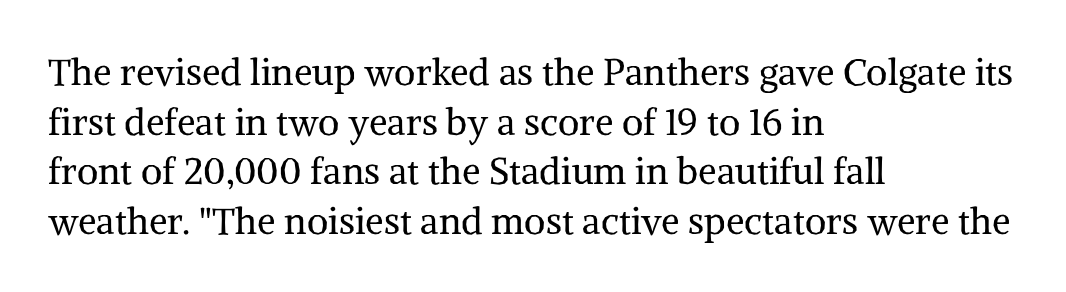
Old-style or modern, the face here clearly has serifs. Notice how the passage keeps a crisp vertical edge on the left only. The rendering uses natural spacing where letterforms have individual widths. The font's upright variant was chosen for this text. Letters rest on an invisible, unmarked baseline. Vertical stems look standard width or narrower in stroke.
